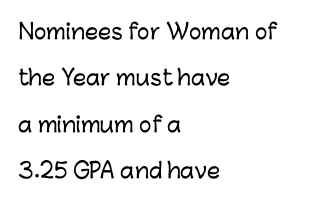
The image shows 21 px text type, upright; set left-aligned, loose line spacing (2.21x), normal letter spacing, not underlined.
